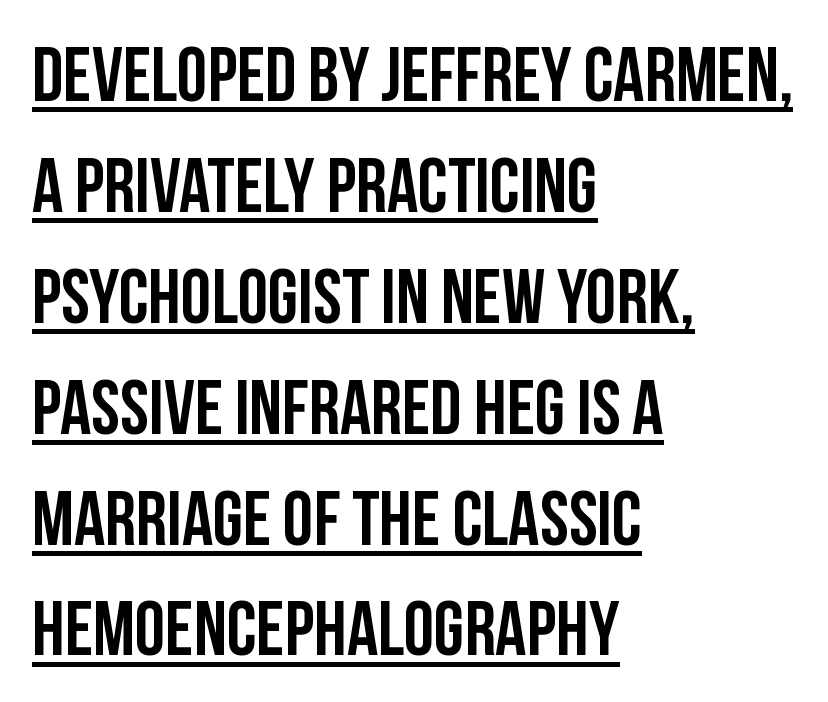
In terms of letterspacing, this is plain default setting. Line beginnings align vertically; line endings do not. Does the leading feel generous? No, just average. Looks like someone drew a line under every word here.
